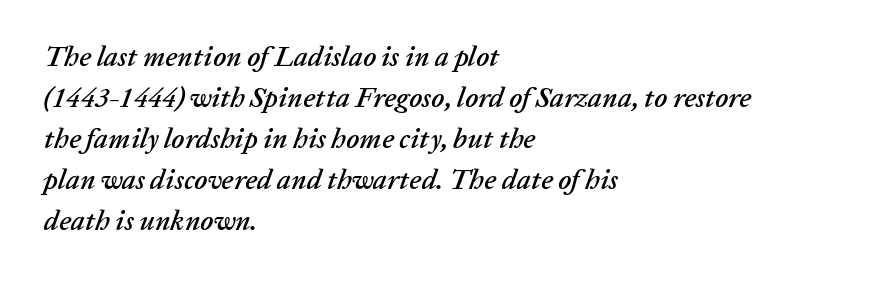
The image shows 28 px text type, italic (leaning right); set left-aligned, normal line spacing (1.46x), normal letter spacing, not underlined; low stroke contrast and a medium x-height.
